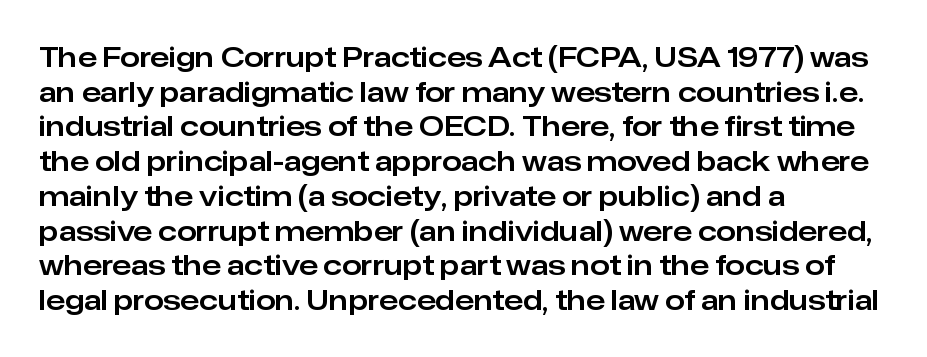
Q: Is the text italic (slanted)? A: No, it is upright.
Q: Is the typeface a serif or a sans-serif typeface? A: Sans-serif.
Q: Is the text underlined? A: No.
Q: How is the paragraph aligned? A: Left-aligned.
Q: Is the spacing between letters normal or unusually wide? A: Normal.
Q: Width (condensed, normal, or wide)? A: Normal.
Q: Stroke contrast? A: Low.
Q: x-height? A: Medium.
Q: Monospaced? A: No.
